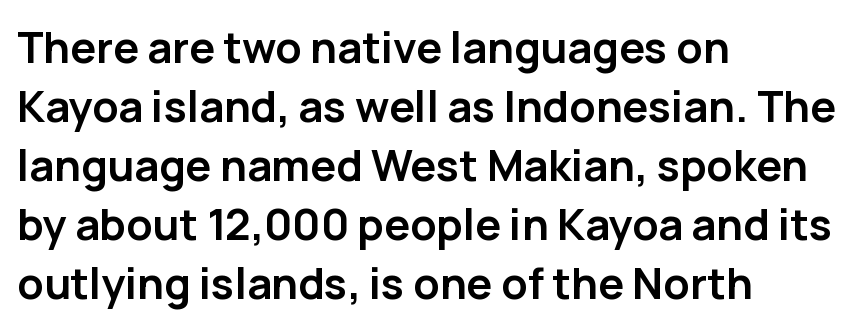
Q: Is the text bold? A: Yes.
Q: Is the text italic (slanted)? A: No, it is upright.
Q: Is the typeface a serif or a sans-serif typeface? A: Sans-serif.
Q: Is the text underlined? A: No.
Q: How is the paragraph aligned? A: Left-aligned.
Q: Is the spacing between letters normal or unusually wide? A: Normal.
Q: Is the spacing between lines tight, normal or loose? A: Normal.
Q: Width (condensed, normal, or wide)? A: Normal.
Q: Stroke contrast? A: Low.
Q: x-height? A: Medium.
Q: Monospaced? A: No.
